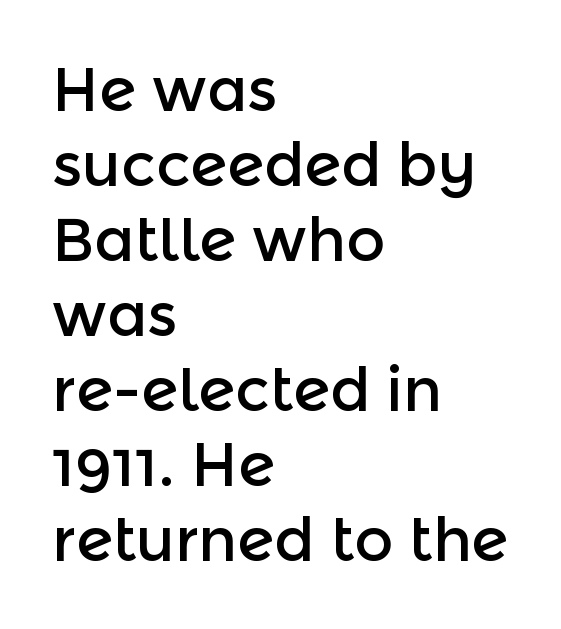
Looks like regular typesetting: each glyph gets only the width it needs. Alignment: flush left. The passage shown stacks its lines at a standard gap. Grotesque or geometric, the face here clearly has no serifs.
